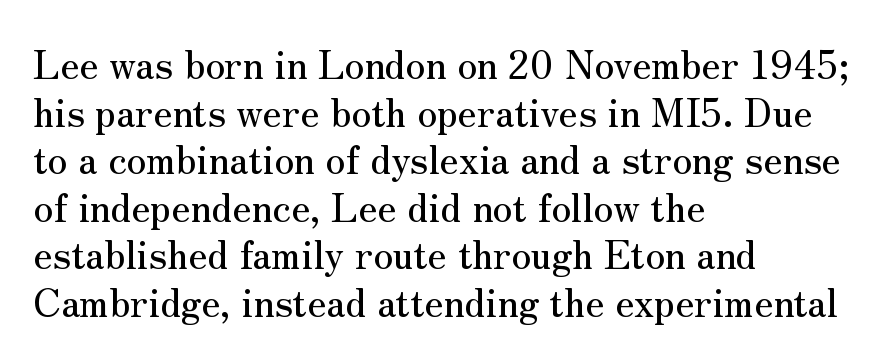
The image shows 39 px serif type, upright; set left-aligned, line spacing 1.22x, normal letter spacing, not underlined; medium stroke contrast and a small x-height.
